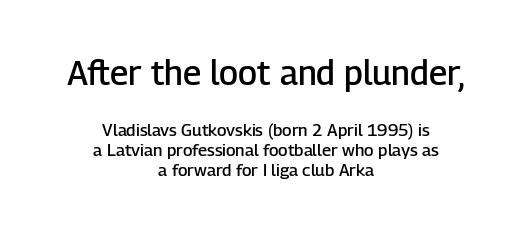
{"serif": "no", "italic": "no", "bold": "semi", "weight": "semibold", "width": "normal", "stroke_contrast": "low", "x_height": "medium", "monospaced": "no", "underline": "no", "align": "center", "line_spacing_ratio": 1.18, "letter_spacing": "normal", "letter_spacing_em": 0.0, "larger_block": "first", "size_ratio": 2.0, "glyph_px": 34}
